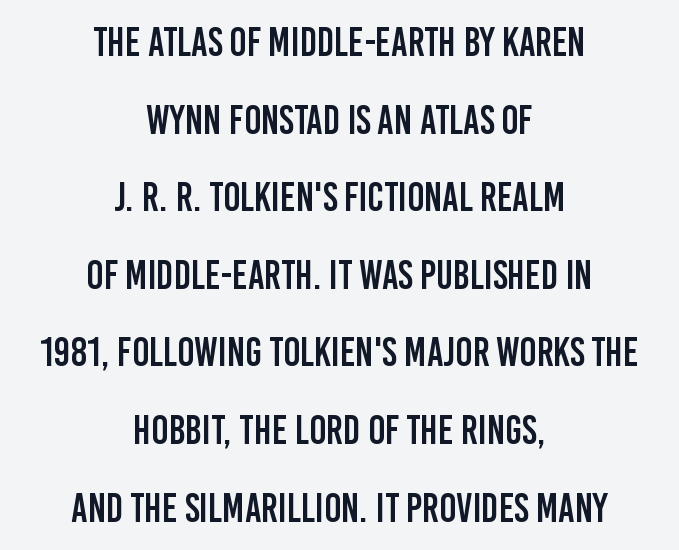
Q: Is the text italic (slanted)? A: No, it is upright.
Q: Is the typeface a serif or a sans-serif typeface? A: Sans-serif.
Q: Is the text underlined? A: No.
Q: How is the paragraph aligned? A: Centered.
Q: Is the spacing between letters normal or unusually wide? A: Normal.
Q: Is the spacing between lines tight, normal or loose? A: Loose.
Q: Width (condensed, normal, or wide)? A: Condensed.
Q: Stroke contrast? A: Low.
Q: x-height? A: Large.
Q: Monospaced? A: No.
